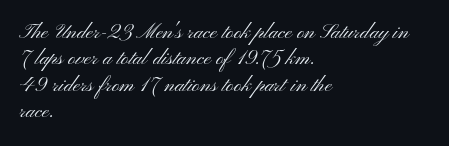
{"bold": "no", "underline": "no", "align": "left", "line_spacing": "normal", "line_spacing_ratio": 1.26, "letter_spacing": "normal", "letter_spacing_em": 0.0, "glyph_px": 21}
